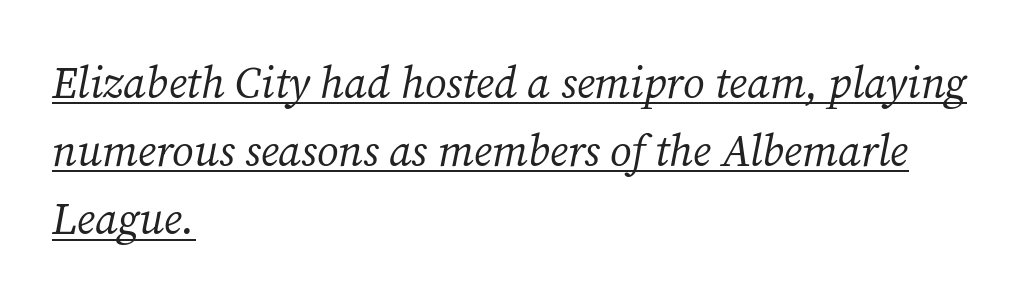
Casual observation: everything's shoved over to the left. This sample has the flowing, uneven cadence of proportional lettering. The font is comparable to plain body text, perhaps lighter. The rendering keeps characters at their native spacing.
